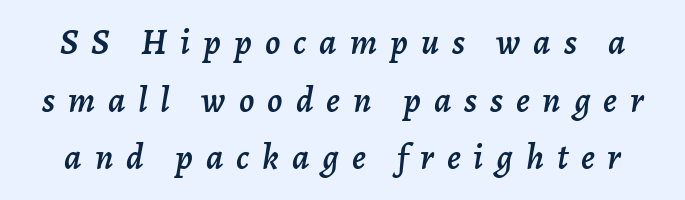
Regarding leading, the lines here are spaced in the standard way. Spacing verdict: proportional, widths tailored to each character. Here the glyphs are tracked loosely, breaking word shapes into spaced letters. Posture: slanted. The strip under each line holds only bare page.
